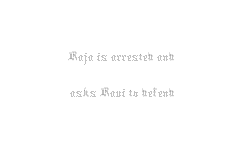
{"italic": "no", "bold": "no", "weight": "thin", "width": "normal", "stroke_contrast": "medium", "x_height": "medium", "monospaced": "no", "underline": "no", "line_spacing": "normal", "line_spacing_ratio": 1.29, "letter_spacing": "normal", "letter_spacing_em": 0.0, "glyph_px": 28}
